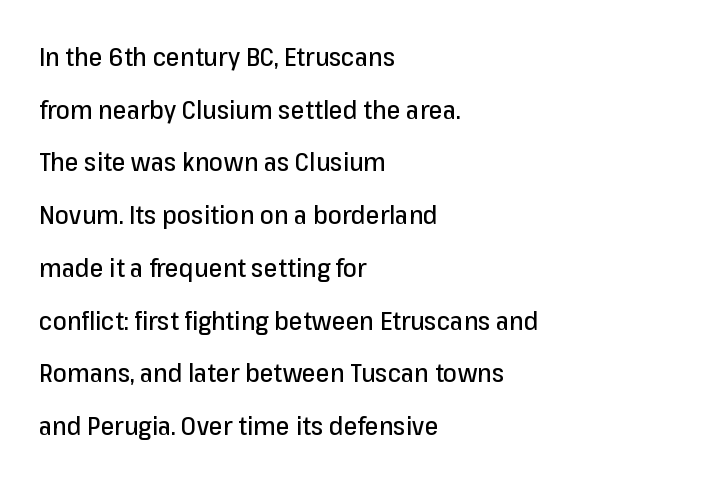
Q: Is the text italic (slanted)? A: No, it is upright.
Q: Is the text underlined? A: No.
Q: How is the paragraph aligned? A: Left-aligned.
Q: Is the spacing between letters normal or unusually wide? A: Normal.
Q: Is the spacing between lines tight, normal or loose? A: Loose.
